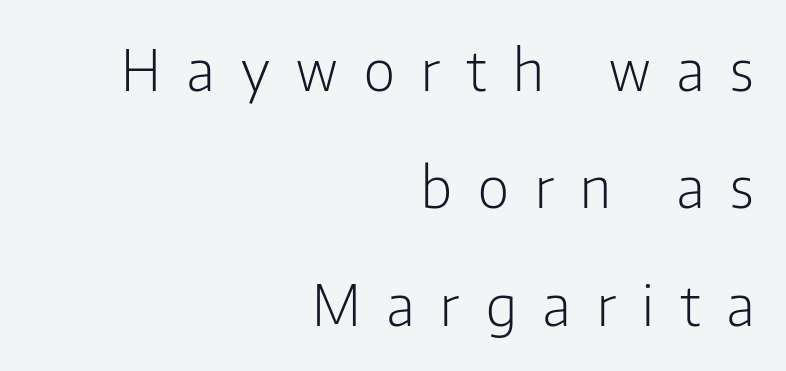
{"serif": "no", "italic": "no", "bold": "no", "weight": "light", "width": "condensed", "stroke_contrast": "low", "x_height": "medium", "monospaced": "no", "underline": "no", "align": "right", "line_spacing": "loose", "line_spacing_ratio": 2.06, "letter_spacing": "wide", "letter_spacing_em": 0.46, "glyph_px": 57}
